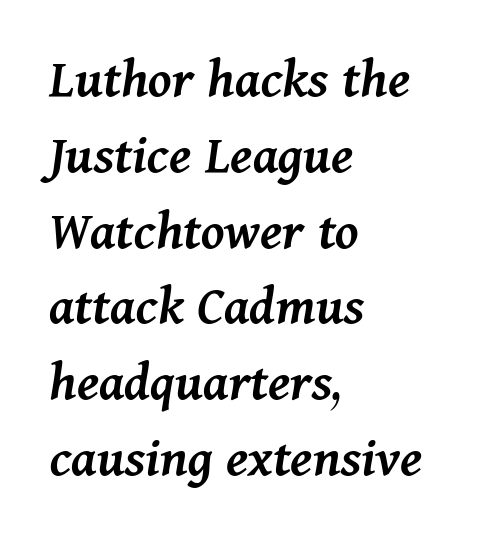
The image shows 57 px semibold type, italic (leaning right); set left-aligned, normal line spacing (1.33x), normal letter spacing, not underlined; medium stroke contrast and a medium x-height.
